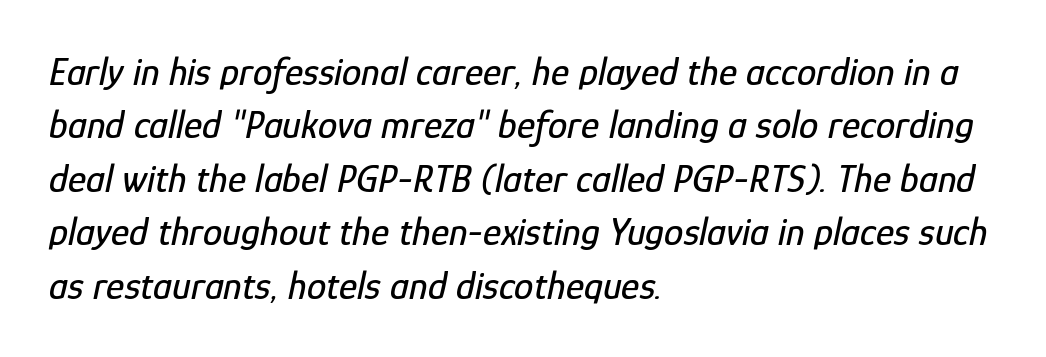
The image shows 39 px condensed type, italic (leaning right); set left-aligned, normal line spacing (1.37x), normal letter spacing, not underlined; low stroke contrast and a medium x-height.
